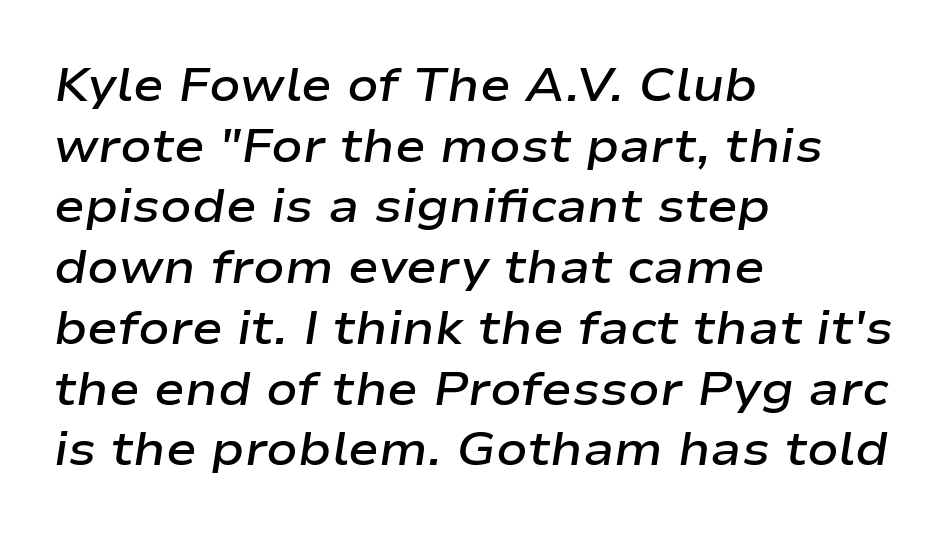
{"italic": "yes", "lean": "right", "slant_degrees": 9, "bold": "semi", "weight": "semibold", "width": "wide", "stroke_contrast": "low", "x_height": "medium", "monospaced": "no", "underline": "no", "align": "left", "line_spacing": "normal", "line_spacing_ratio": 1.32, "letter_spacing": "normal", "letter_spacing_em": 0.0, "glyph_px": 46}
